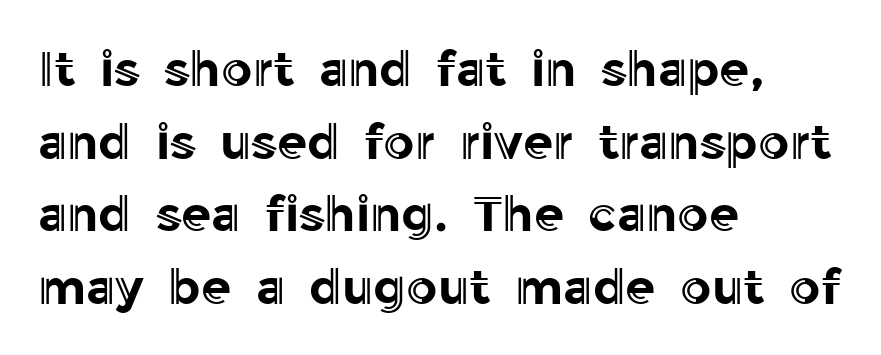
{"italic": "no", "width": "normal", "x_height": "medium", "monospaced": "no", "underline": "no", "align": "left", "line_spacing": "normal", "line_spacing_ratio": 1.48, "letter_spacing": "normal", "letter_spacing_em": 0.0, "glyph_px": 49}
